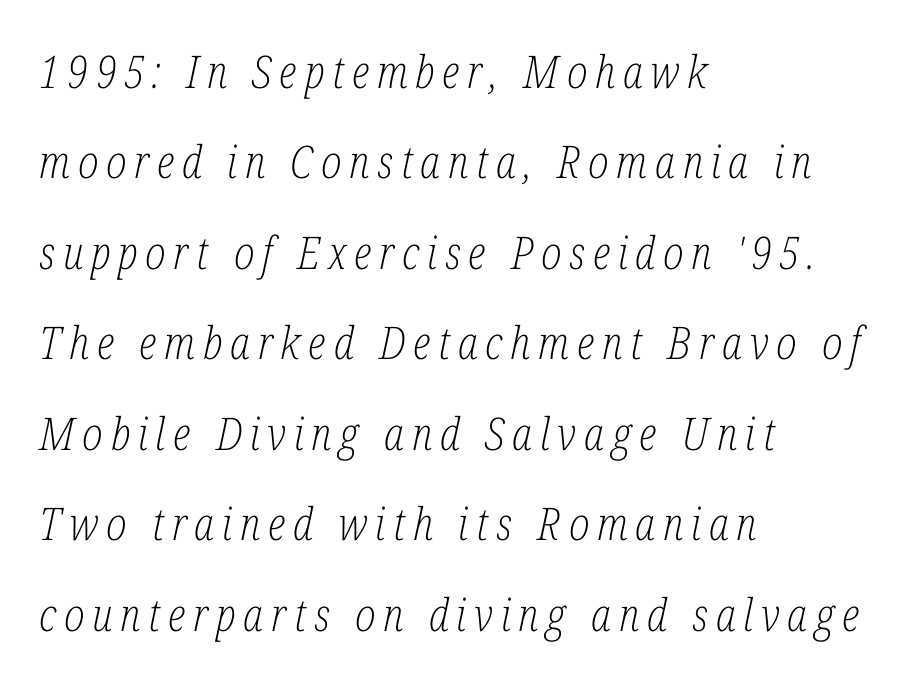
The image shows 45 px light, condensed serif type, italic (leaning right); set left-aligned, loose line spacing (2.01x), not underlined; low stroke contrast and a medium x-height.
